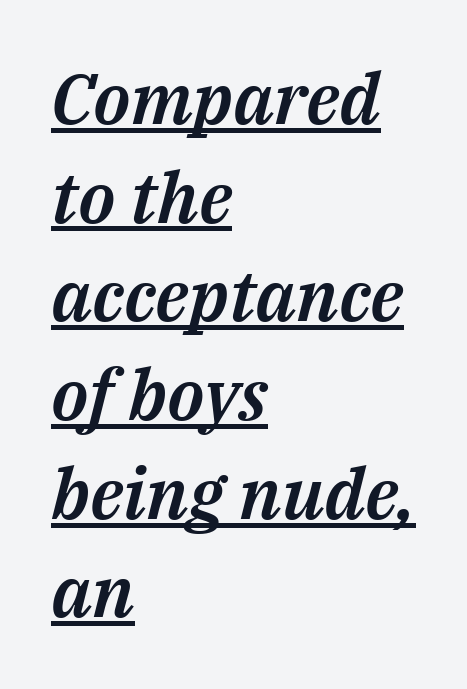
{"italic": "yes", "lean": "right", "slant_degrees": 14, "width": "normal", "stroke_contrast": "medium", "x_height": "medium", "monospaced": "no", "underline": "yes", "align": "left", "line_spacing": "normal", "line_spacing_ratio": 1.39, "letter_spacing": "normal", "letter_spacing_em": 0.0, "glyph_px": 71}
